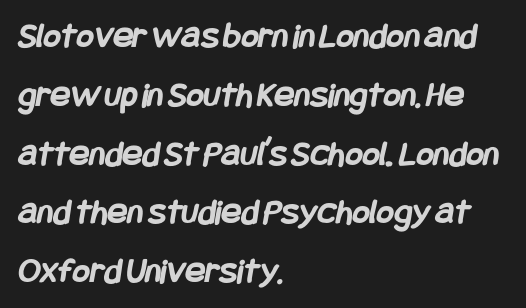
One-word summary of the alignment: left. Strokes here are thick enough to call this a true bold. Underline: absent. Letter spacing: default.
